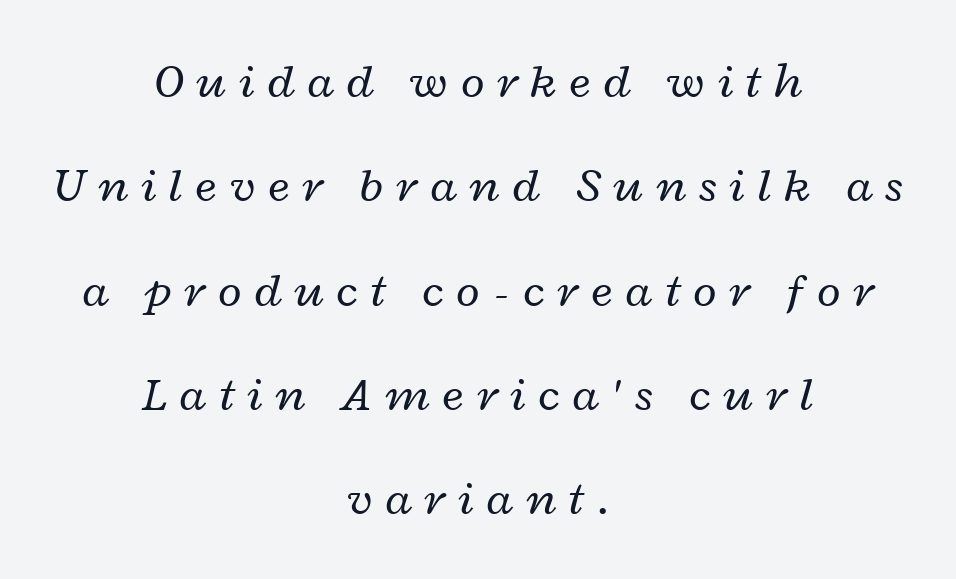
The image shows 49 px regular-weight, wide type, italic (leaning right); set centered, loose line spacing (2.13x), unusually wide letter spacing (+0.26 em), not underlined; low stroke contrast and a medium x-height.
